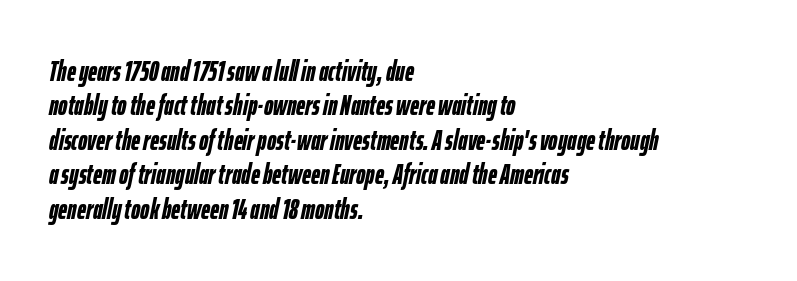
Strokes here are thick enough to call this a true bold. Rule under the text: the space is simply empty. Do the characters align in a grid? No, the font is proportional. Notice how the passage keeps a crisp vertical edge on the left only. The passage shown leans; its letterforms are oblique.
